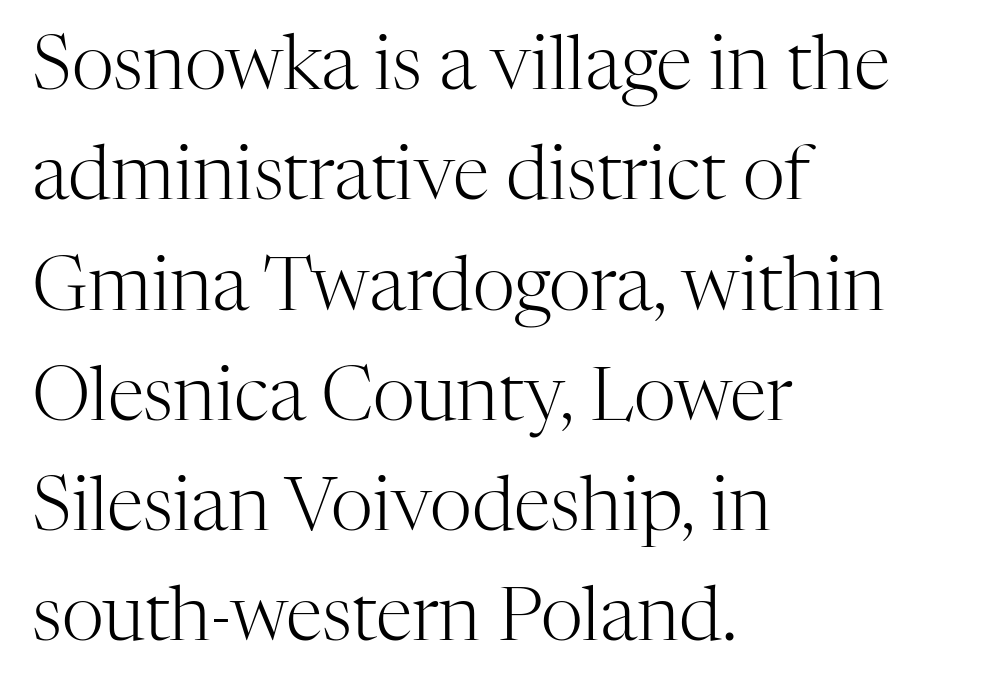
The letters carry serifs — small finishing strokes at the ends of their stems. The face used here is proportionally spaced, like ordinary book or web type. If you measured baseline to baseline, you'd find a middling distance. This is roman type, the default non-slanted kind. A bare baseline throughout the passage. If you drew a ruler down the left edge, every line would touch it.
